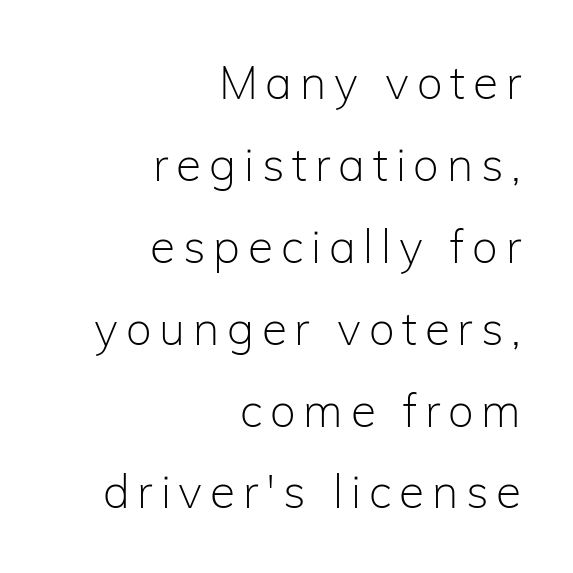
{"serif": "no", "italic": "no", "bold": "no", "weight": "light", "width": "normal", "stroke_contrast": "low", "x_height": "medium", "monospaced": "no", "underline": "no", "align": "right", "line_spacing_ratio": 1.78, "glyph_px": 46}
